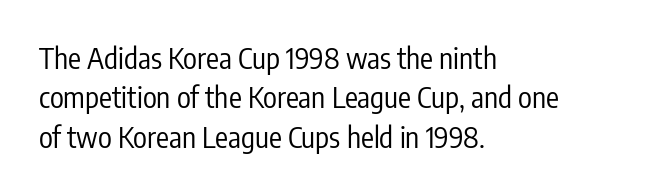
The lettering holds an erect, upright posture throughout. Line beginnings align vertically; line endings do not. The letters advance in unequal steps, a hallmark of proportional type. Students, note that the glyphs here touch the page at normal intervals. Serif or sans? Sans — the stroke terminals are bare. No chunkiness to these letters — they're not bold.
